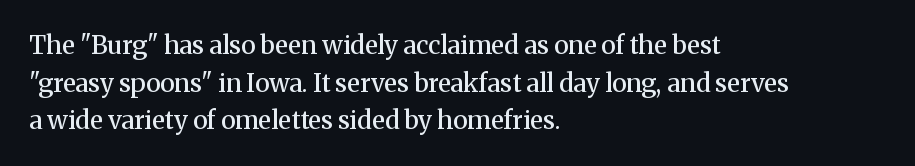
The foot of each line stays bare and open. Horizontal bands of white between lines are of average thickness. A fair bit of extra ink — the face is semibold, not bold. Where is the straight margin? On the left.
